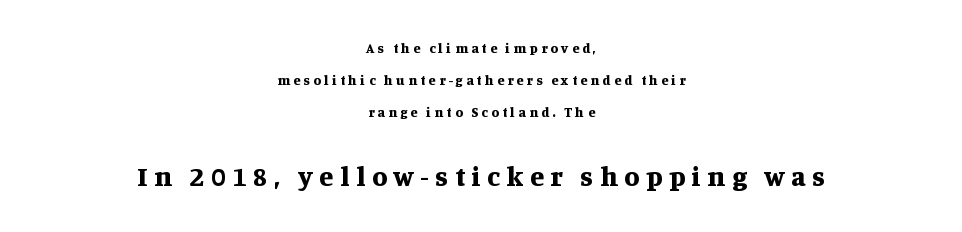
The image shows 28 px bold serif type, upright; set centered, loose line spacing (2.29x), unusually wide letter spacing (+0.24 em), not underlined; the second (bottom) block is 2.0x larger; medium stroke contrast and a large x-height.
